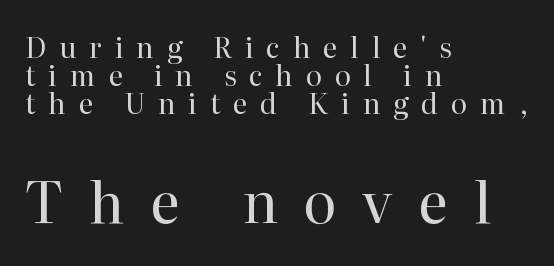
Size contrast runs from small at the top to large at the bottom. This is not heavy type; no bold has been used. To sum up the face: it has serifs. Style check: upright. A classic flush-left, rag-right setting is used for this passage.
